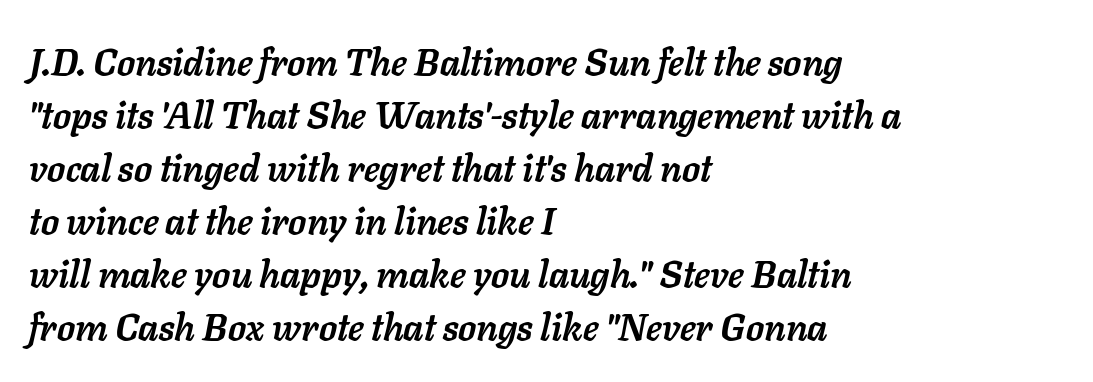
The image shows 37 px semibold type, italic (leaning right); set left-aligned, normal line spacing (1.43x), normal letter spacing, not underlined; low stroke contrast and a medium x-height.
